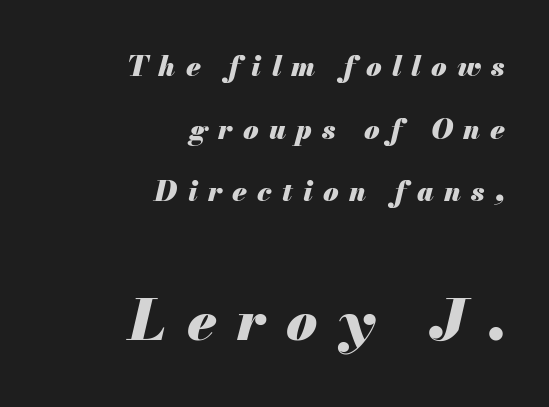
Horizontal alignment here is rightward, an uncommon choice for prose. Caption: expanded tracking, letters set apart. How heavy is the stroke? Heavy — this is a bold. This sample has the flowing, uneven cadence of proportional lettering. Successive baselines arrive slowly, with a big drop between each. The area under the type is left untouched.
